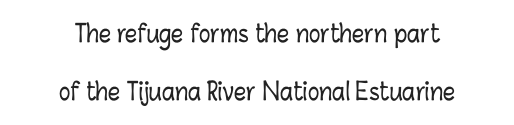
The image shows 24 px text type, upright; set centered, loose line spacing (2.42x), normal letter spacing, not underlined.
